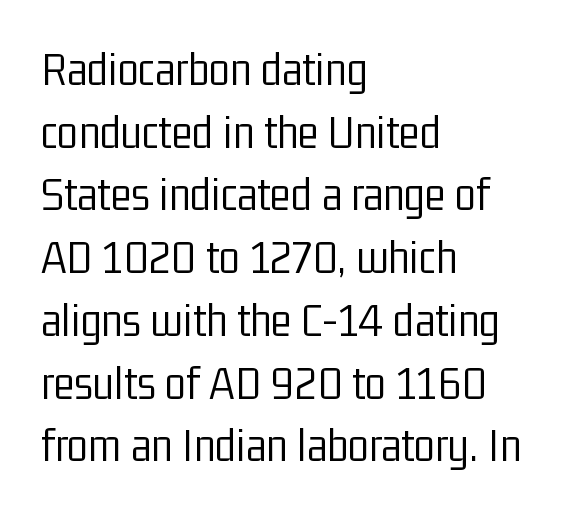
The image shows 49 px light, condensed sans-serif type, upright; set left-aligned, normal line spacing (1.28x), normal letter spacing, not underlined; low stroke contrast and a medium x-height.
